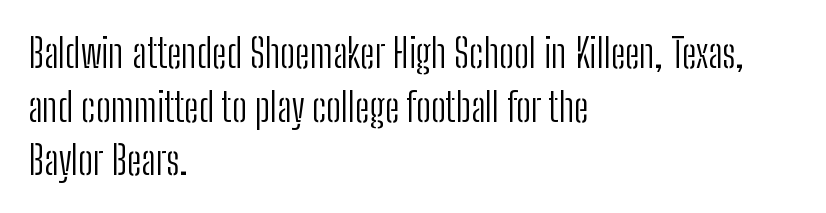
The image shows 40 px light, condensed sans-serif type, upright; set left-aligned, normal line spacing (1.34x), normal letter spacing, not underlined; low stroke contrast and a medium x-height.
